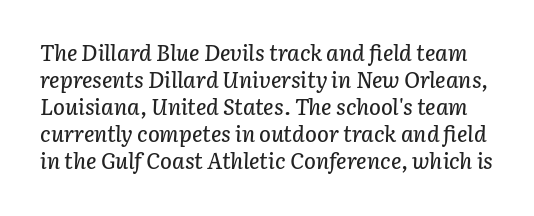
Q: Is the text italic (slanted)? A: Yes, it leans right by about 3 degrees.
Q: Is the text underlined? A: No.
Q: Is the spacing between letters normal or unusually wide? A: Normal.
